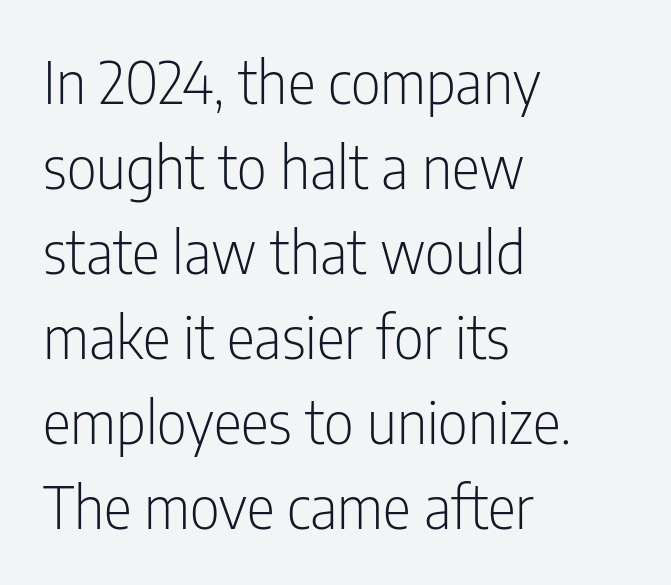
{"serif": "no", "italic": "no", "bold": "no", "weight": "light", "width": "condensed", "stroke_contrast": "low", "x_height": "medium", "monospaced": "no", "underline": "no", "align": "left", "line_spacing": "normal", "line_spacing_ratio": 1.44, "letter_spacing": "normal", "letter_spacing_em": 0.0, "glyph_px": 59}
